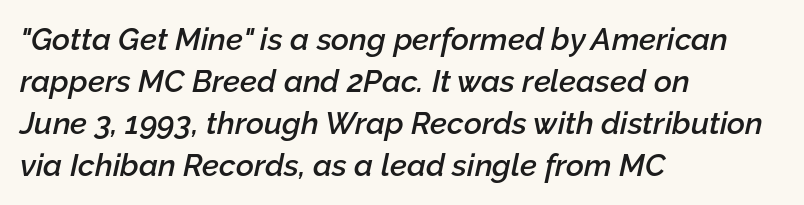
{"italic": "yes", "lean": "right", "slant_degrees": 12, "bold": "semi", "weight": "semibold", "width": "normal", "stroke_contrast": "low", "x_height": "medium", "monospaced": "no", "underline": "no", "align": "left", "line_spacing": "normal", "line_spacing_ratio": 1.36, "letter_spacing": "normal", "letter_spacing_em": 0.0, "glyph_px": 31}
